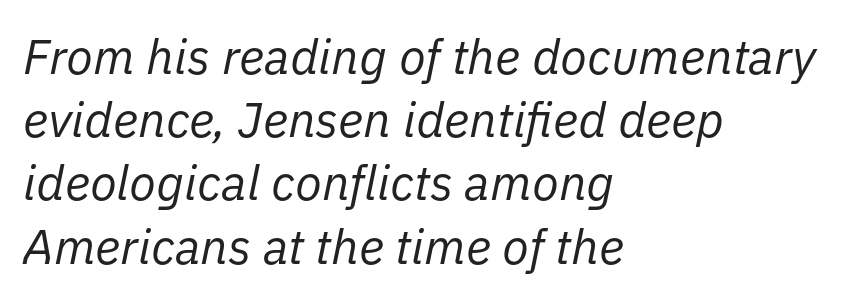
Q: Is the text bold? A: No.
Q: Is the text italic (slanted)? A: Yes, it leans right by about 11 degrees.
Q: Is the text underlined? A: No.
Q: How is the paragraph aligned? A: Left-aligned.
Q: Is the spacing between letters normal or unusually wide? A: Normal.
Q: Is the spacing between lines tight, normal or loose? A: Normal.
Q: Width (condensed, normal, or wide)? A: Normal.
Q: Stroke contrast? A: Low.
Q: x-height? A: Medium.
Q: Monospaced? A: No.
